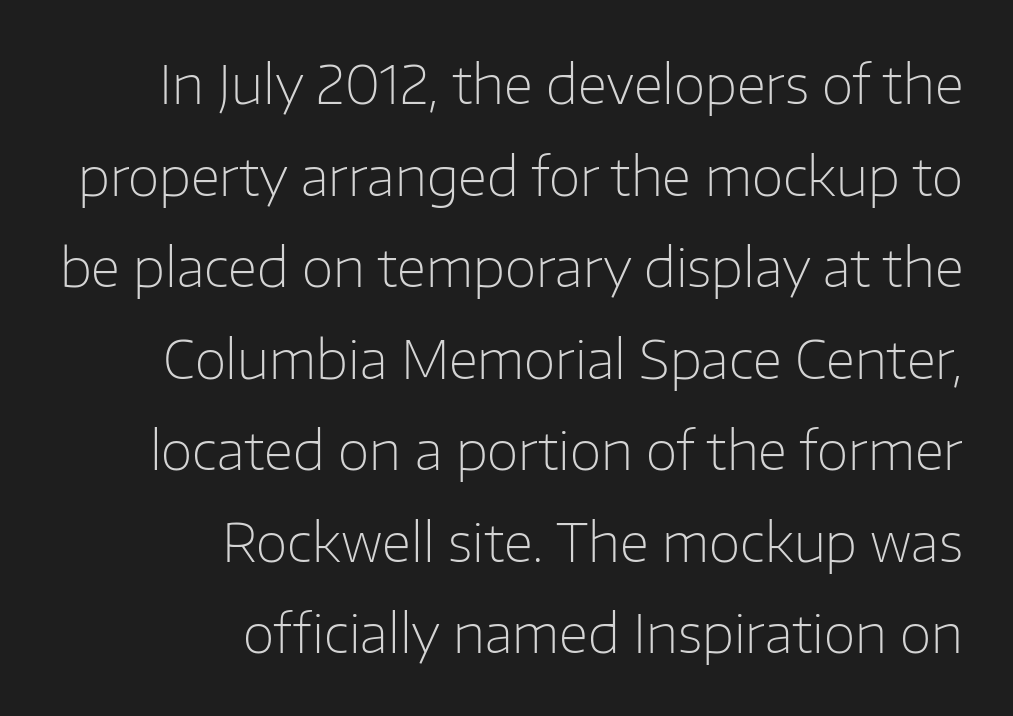
{"serif": "no", "italic": "no", "bold": "no", "weight": "light", "width": "normal", "stroke_contrast": "low", "x_height": "medium", "monospaced": "no", "underline": "no", "align": "right", "line_spacing_ratio": 1.76, "letter_spacing": "normal", "letter_spacing_em": 0.0, "glyph_px": 52}
